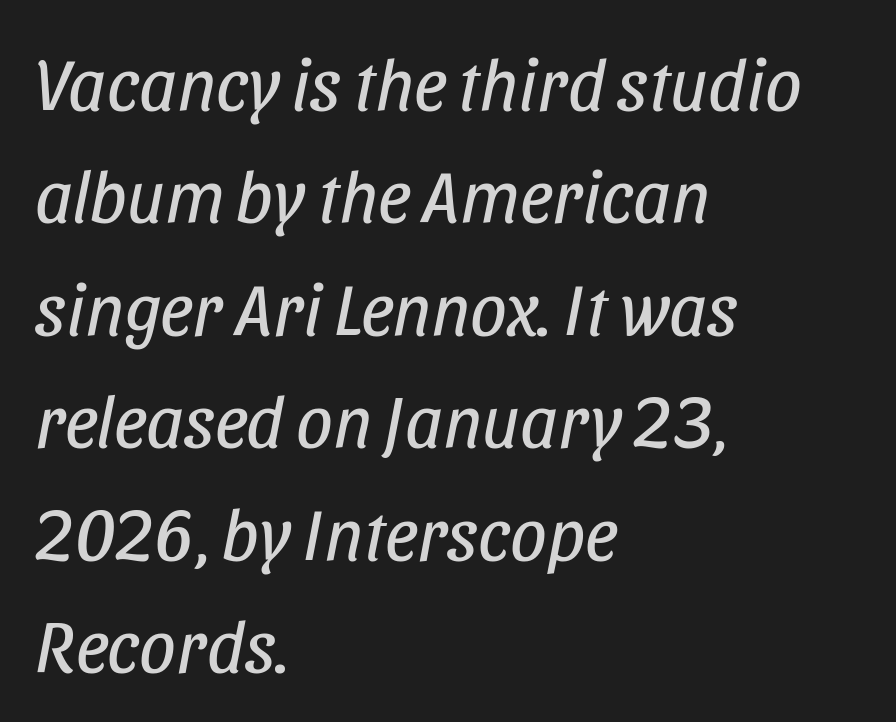
Q: Is the text bold? A: No.
Q: Is the text italic (slanted)? A: Yes, it leans right by about 11 degrees.
Q: Is the text underlined? A: No.
Q: How is the paragraph aligned? A: Left-aligned.
Q: Is the spacing between letters normal or unusually wide? A: Normal.
Q: Is the spacing between lines tight, normal or loose? A: Normal.
Q: Width (condensed, normal, or wide)? A: Condensed.
Q: Stroke contrast? A: Low.
Q: x-height? A: Large.
Q: Monospaced? A: No.
